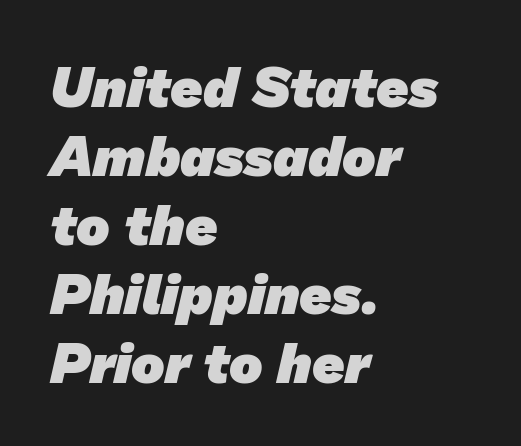
Each letter keeps its own natural width here, so spacing adapts to shape. A typesetter would label this face a sans. Set as a true bold cut, around the 700 mark. One-word summary of the alignment: left.
